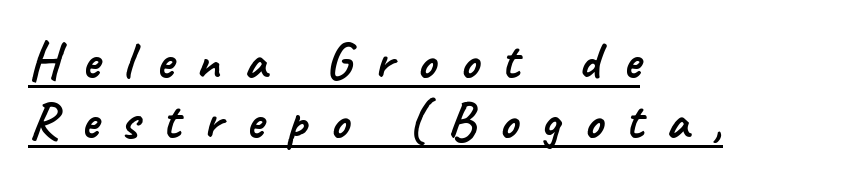
Q: Is the typeface a serif or a sans-serif typeface? A: Sans-serif.
Q: Is the text underlined? A: Yes.
Q: How is the paragraph aligned? A: Left-aligned.
Q: Is the spacing between letters normal or unusually wide? A: Unusually wide.
Q: Width (condensed, normal, or wide)? A: Normal.
Q: Stroke contrast? A: Low.
Q: x-height? A: Small.
Q: Monospaced? A: No.
